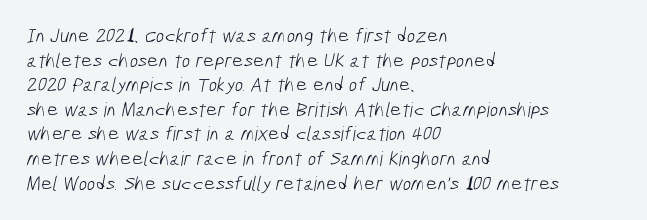
The rendering keeps characters at their native spacing. Visually the block forms a straight wall on the left and a jagged coastline on the right. The space directly below the letters is spotless. Stems and bowls with no extra thickness — not bold.
